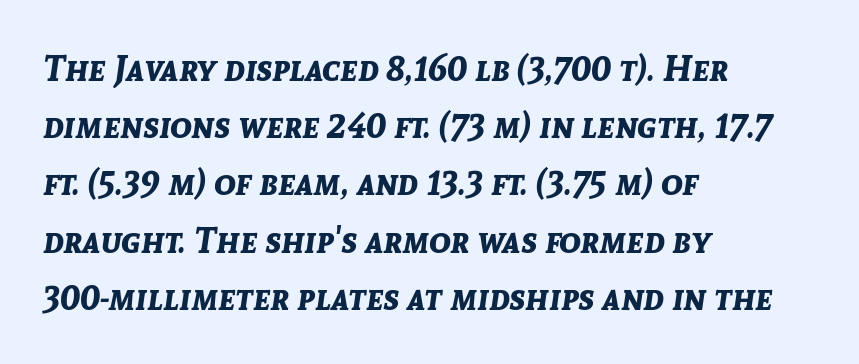
On the weight axis this lands at bold, roughly 700. The tracking reads as untouched default to a designer's eye. Rendered with sloped, italic letterforms. All the whitespace from short lines collects on the right. Underline: absent. One glance says typical: line gaps are just what's usual.
